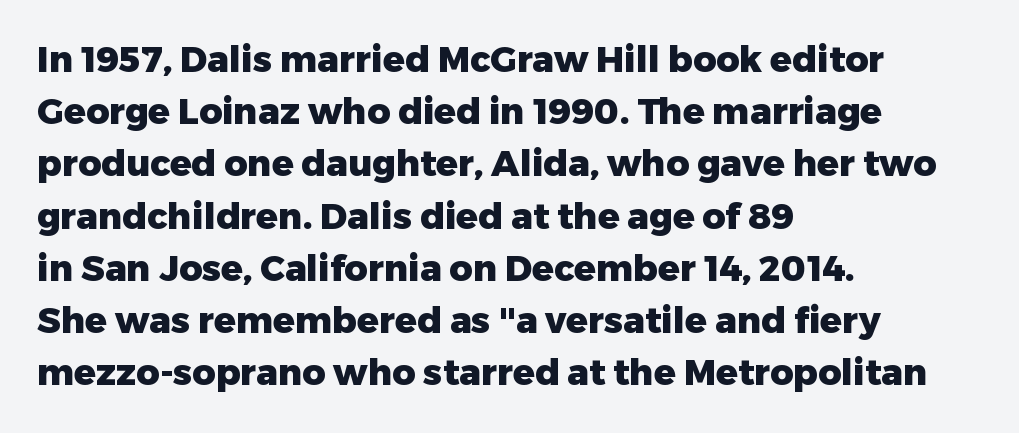
Q: Is the text bold? A: Yes.
Q: Is the text italic (slanted)? A: No, it is upright.
Q: Is the typeface a serif or a sans-serif typeface? A: Sans-serif.
Q: Is the text underlined? A: No.
Q: How is the paragraph aligned? A: Left-aligned.
Q: Is the spacing between letters normal or unusually wide? A: Normal.
Q: Is the spacing between lines tight, normal or loose? A: Normal.
Q: Width (condensed, normal, or wide)? A: Normal.
Q: Stroke contrast? A: Low.
Q: x-height? A: Medium.
Q: Monospaced? A: No.
